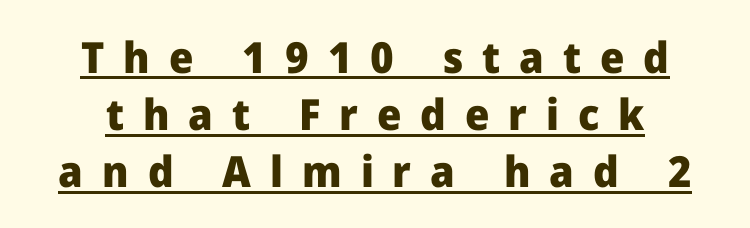
{"serif": "no", "italic": "no", "bold": "yes", "weight": "heavy", "width": "normal", "stroke_contrast": "low", "x_height": "medium", "monospaced": "no", "underline": "yes", "align": "center", "line_spacing": "normal", "line_spacing_ratio": 1.33, "letter_spacing": "wide", "letter_spacing_em": 0.44, "glyph_px": 43}
